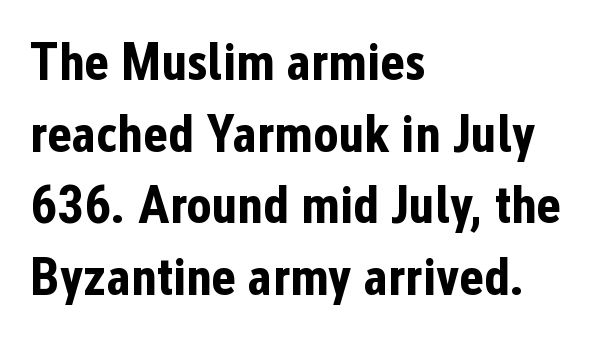
Q: Is the text bold? A: Yes.
Q: Is the text italic (slanted)? A: No, it is upright.
Q: Is the typeface a serif or a sans-serif typeface? A: Sans-serif.
Q: Is the text underlined? A: No.
Q: How is the paragraph aligned? A: Left-aligned.
Q: Is the spacing between letters normal or unusually wide? A: Normal.
Q: Is the spacing between lines tight, normal or loose? A: Normal.
Q: Width (condensed, normal, or wide)? A: Condensed.
Q: Stroke contrast? A: Low.
Q: x-height? A: Medium.
Q: Monospaced? A: No.
